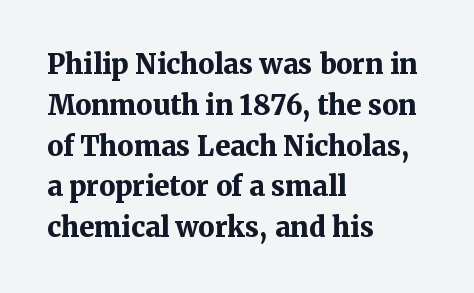
{"italic": "no", "bold": "yes", "underline": "no", "align": "left", "line_spacing": "normal", "line_spacing_ratio": 1.51, "letter_spacing": "normal", "letter_spacing_em": 0.0, "glyph_px": 27}
